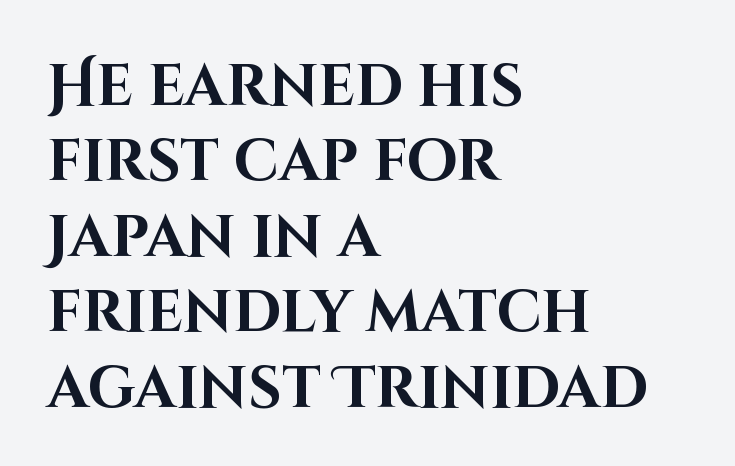
The image shows 58 px bold sans-serif type, upright; set left-aligned, normal line spacing (1.3x), normal letter spacing, not underlined; high stroke contrast and a large x-height.
